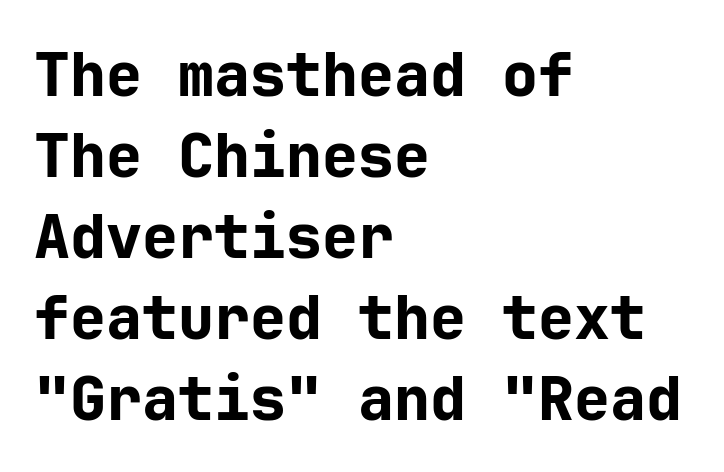
Q: Is the text bold? A: Yes.
Q: Is the text italic (slanted)? A: No, it is upright.
Q: Is the typeface a serif or a sans-serif typeface? A: Sans-serif.
Q: Is the text underlined? A: No.
Q: How is the paragraph aligned? A: Left-aligned.
Q: Is the spacing between letters normal or unusually wide? A: Normal.
Q: Is the spacing between lines tight, normal or loose? A: Normal.
Q: Width (condensed, normal, or wide)? A: Normal.
Q: Stroke contrast? A: Low.
Q: x-height? A: Medium.
